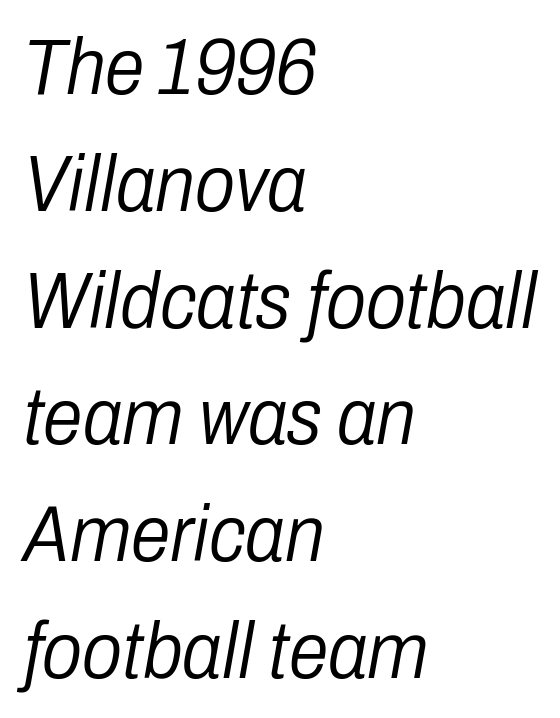
Q: Is the text bold? A: No.
Q: Is the text italic (slanted)? A: Yes, it leans right by about 10 degrees.
Q: Is the text underlined? A: No.
Q: How is the paragraph aligned? A: Left-aligned.
Q: Is the spacing between letters normal or unusually wide? A: Normal.
Q: Is the spacing between lines tight, normal or loose? A: Normal.
Q: Width (condensed, normal, or wide)? A: Condensed.
Q: Stroke contrast? A: Low.
Q: x-height? A: Medium.
Q: Monospaced? A: No.
